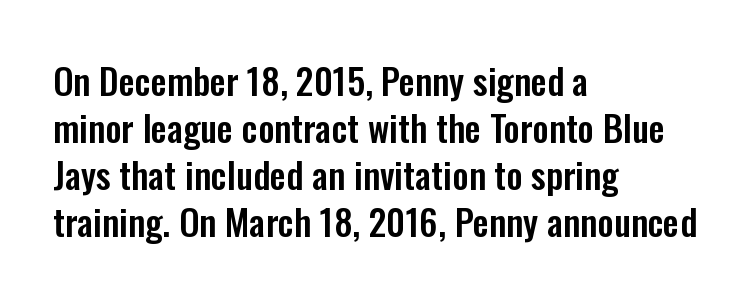
This sample uses plain, unmodified letter spacing. Spacing verdict: proportional, widths tailored to each character. The foot of each line stays bare and open. A student would call this left alignment; a typographer would say flush left, rag right.
